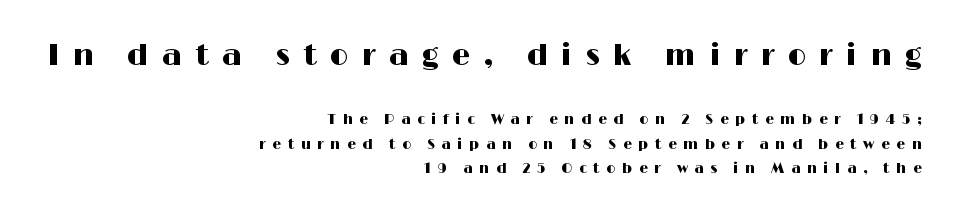
{"serif": "no", "italic": "no", "width": "wide", "stroke_contrast": "high", "x_height": "medium", "monospaced": "no", "underline": "no", "align": "right", "line_spacing_ratio": 1.73, "letter_spacing": "wide", "letter_spacing_em": 0.46, "larger_block": "first", "size_ratio": 2.07, "glyph_px": 29}
